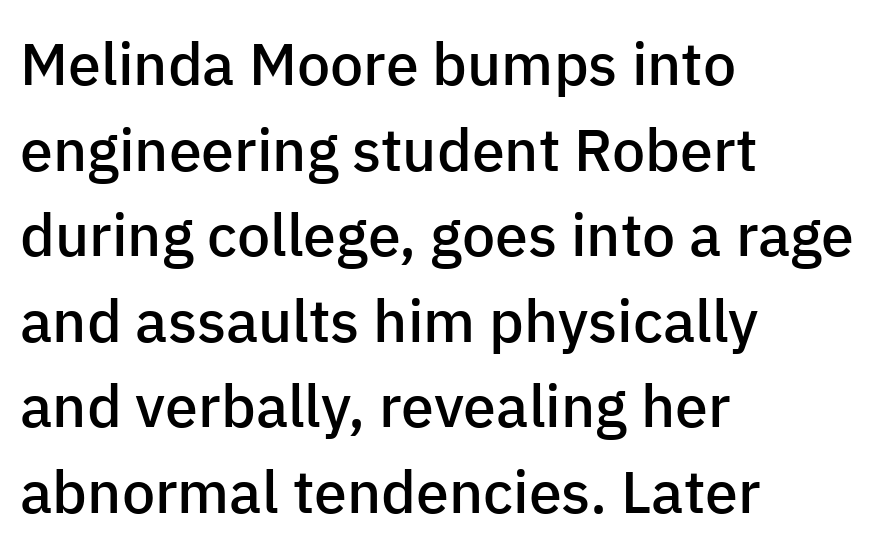
{"serif": "no", "italic": "no", "bold": "semi", "weight": "semibold", "width": "normal", "stroke_contrast": "low", "x_height": "medium", "monospaced": "no", "underline": "no", "align": "left", "line_spacing": "normal", "line_spacing_ratio": 1.45, "letter_spacing": "normal", "letter_spacing_em": 0.0, "glyph_px": 59}
